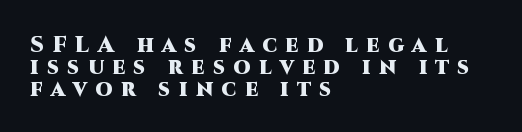
The image shows 22 px bold type, upright; set left-aligned, tight line spacing (1.01x), unusually wide letter spacing (+0.39 em), not underlined.
